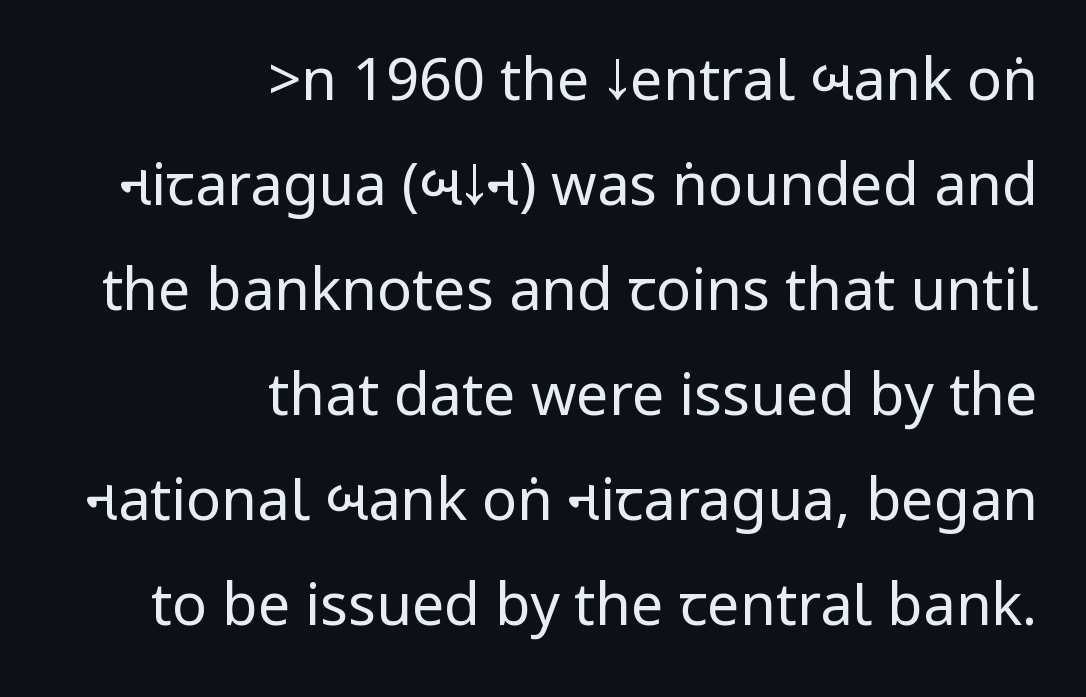
Tracking value appears to be zero — textbook default spacing. Each stroke keeps to a modest, everyday thickness or less. Descenders hang freely into open space. The characters display no serif detailing; their extremities are plain.
